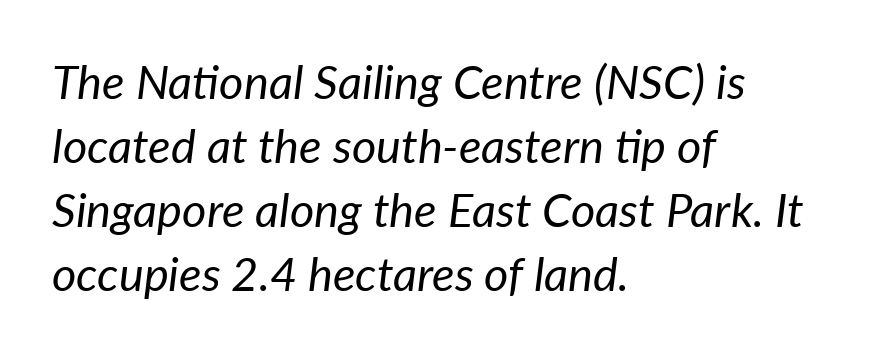
Regular leading. On a weight scale, this lands at 450 or below. The letters are slanted; this is an italic face. Leftover space on each line is placed entirely after the last word. The passage shown is typed in a proportional face where columns would drift.
